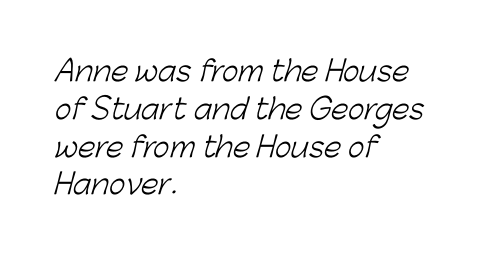
Q: Is the text bold? A: No.
Q: Is the typeface a serif or a sans-serif typeface? A: Sans-serif.
Q: Is the text underlined? A: No.
Q: How is the paragraph aligned? A: Left-aligned.
Q: Is the spacing between letters normal or unusually wide? A: Normal.
Q: Is the spacing between lines tight, normal or loose? A: Normal.
Q: Width (condensed, normal, or wide)? A: Normal.
Q: Stroke contrast? A: Low.
Q: x-height? A: Medium.
Q: Monospaced? A: No.
